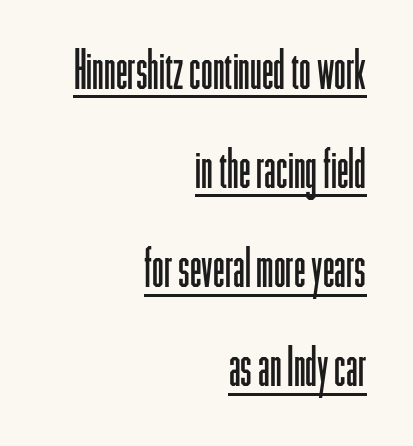
{"serif": "no", "italic": "no", "bold": "no", "weight": "light", "width": "condensed", "stroke_contrast": "low", "x_height": "medium", "monospaced": "no", "underline": "yes", "align": "right", "line_spacing_ratio": 1.87, "letter_spacing": "normal", "letter_spacing_em": 0.0, "glyph_px": 53}
